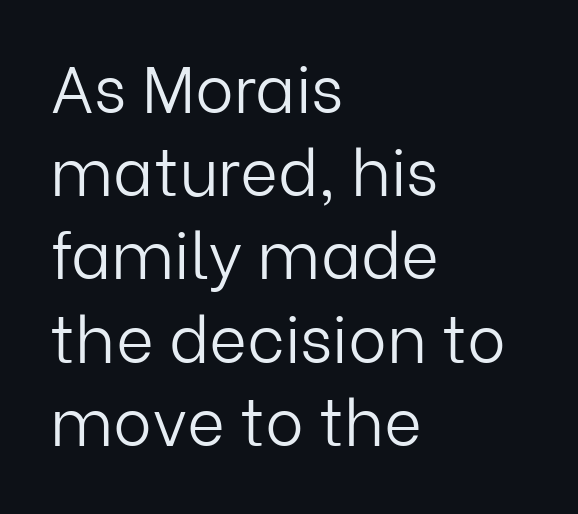
{"serif": "no", "italic": "no", "bold": "no", "weight": "light", "width": "normal", "stroke_contrast": "low", "x_height": "medium", "monospaced": "no", "underline": "no", "align": "left", "line_spacing": "normal", "line_spacing_ratio": 1.28, "letter_spacing": "normal", "letter_spacing_em": 0.0, "glyph_px": 65}
